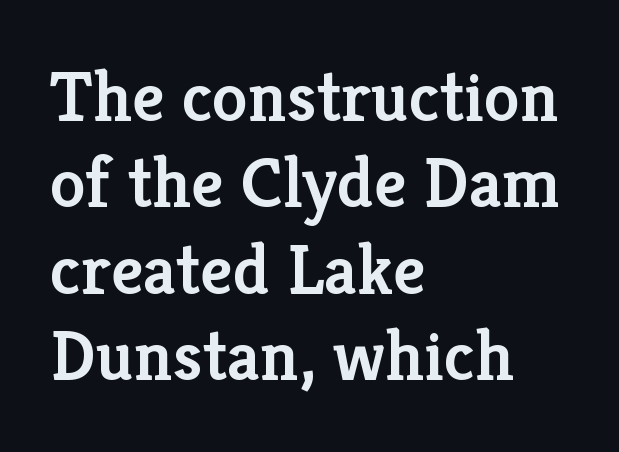
{"serif": "yes", "italic": "no", "bold": "semi", "weight": "semibold", "width": "normal", "stroke_contrast": "low", "x_height": "medium", "monospaced": "no", "underline": "no", "align": "left", "line_spacing_ratio": 1.2, "letter_spacing": "normal", "letter_spacing_em": 0.0, "glyph_px": 72}
